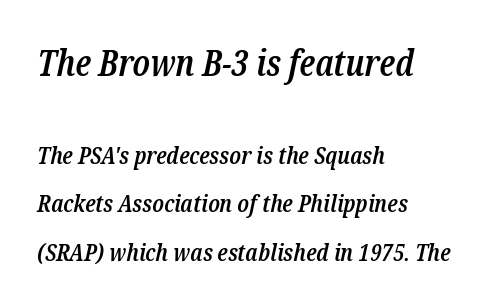
The passage shown leans; its letterforms are oblique. Leading: increased. Nobody touched the tracking dial on this one. Line starts are locked; line ends wander. The letters in the upper block stand taller than those in the block below. Descenders are the only things crossing below the line.
